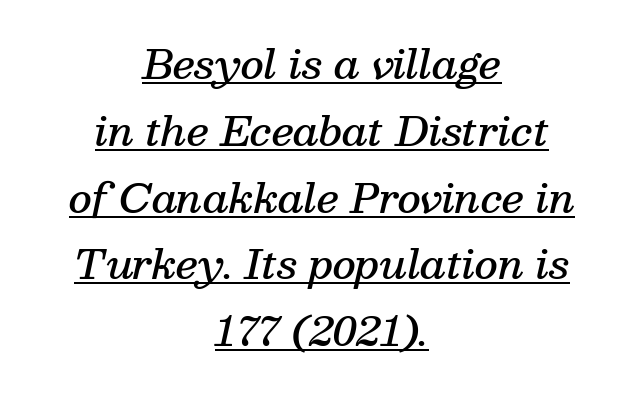
{"serif": "yes", "italic": "yes", "lean": "right", "slant_degrees": 13, "bold": "semi", "weight": "semibold", "width": "normal", "stroke_contrast": "medium", "x_height": "medium", "monospaced": "no", "underline": "yes", "align": "center", "line_spacing": "normal", "line_spacing_ratio": 1.67, "letter_spacing": "normal", "letter_spacing_em": 0.0, "glyph_px": 40}
